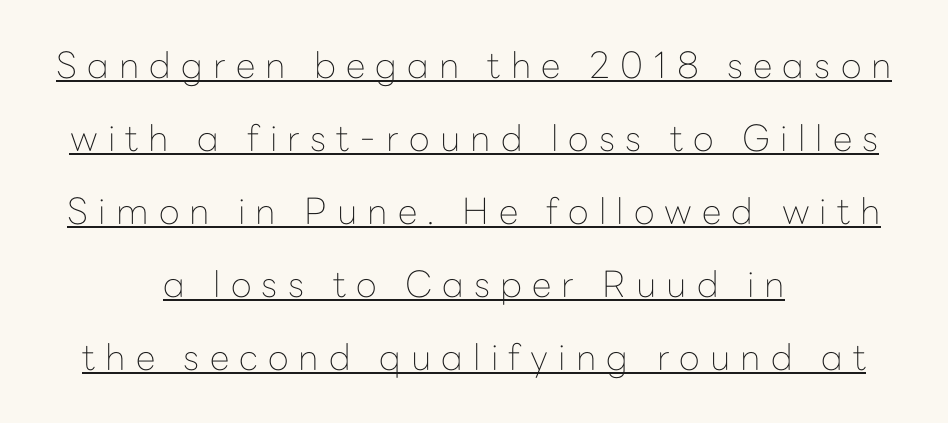
The image shows 36 px thin sans-serif type, upright; set centered, loose line spacing (2.03x), unusually wide letter spacing (+0.28 em), underlined; low stroke contrast and a medium x-height.
